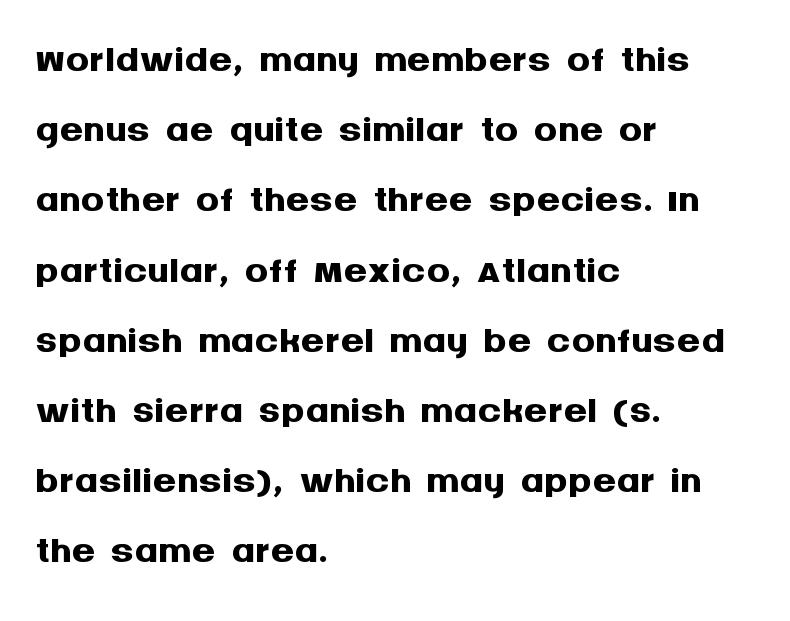
Unlike a traditional serif, this face leaves its strokes unadorned. Unmarked baselines from the first word to the last. This sample uses plain, unmodified letter spacing. Here the designer chose a conventional face with non-uniform glyph widths. A dark, heavy texture on the line: the type is bold. Italic: no, the glyphs are upright roman.
